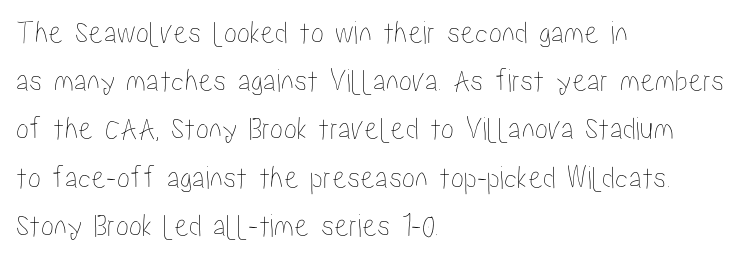
The type is set solid horizontally, with unmodified tracking. Every stem runs plumb, perpendicular to the baseline. Just letters on the line, the space beneath them empty. Compared with a centered layout, this one pins lines to the left instead. Vertically, the passage feels balanced, rows spaced as you'd expect.
